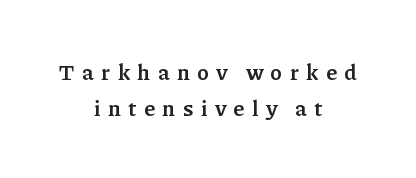
{"italic": "no", "bold": "yes", "underline": "no", "align": "center", "line_spacing": "normal", "line_spacing_ratio": 1.63, "letter_spacing": "wide", "letter_spacing_em": 0.33, "glyph_px": 22}
